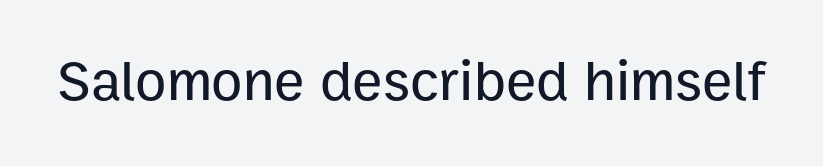
Q: Is the text italic (slanted)? A: No, it is upright.
Q: Is the typeface a serif or a sans-serif typeface? A: Sans-serif.
Q: Is the text underlined? A: No.
Q: Is the spacing between letters normal or unusually wide? A: Normal.
Q: Width (condensed, normal, or wide)? A: Normal.
Q: Stroke contrast? A: Low.
Q: x-height? A: Medium.
Q: Monospaced? A: No.
